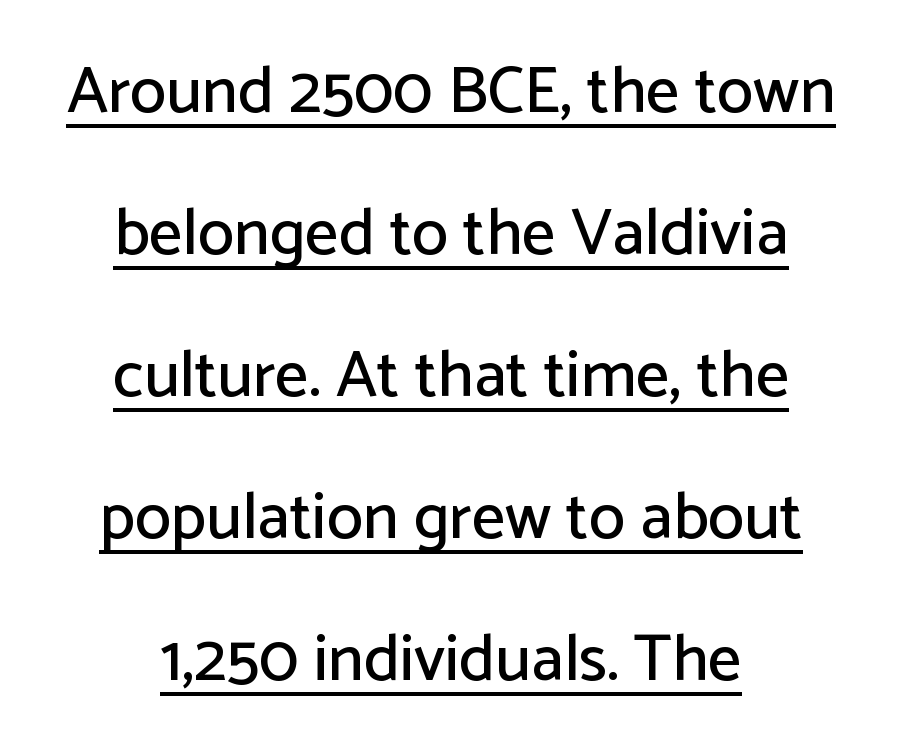
Does extra space separate the letters? No, they use regular spacing. Italic: no, the glyphs are upright roman. A typesetter would label this face a sans. Each letter keeps its own natural width here, so spacing adapts to shape. The rendering positions every line midway between the sides.
